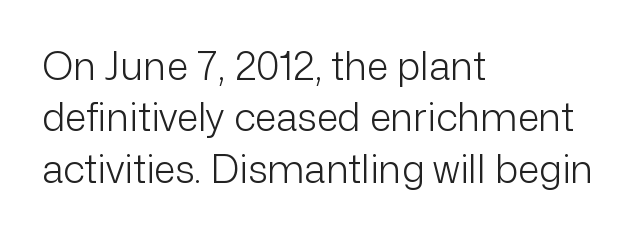
{"serif": "no", "italic": "no", "bold": "no", "weight": "light", "width": "normal", "stroke_contrast": "low", "x_height": "medium", "monospaced": "no", "underline": "no", "align": "left", "line_spacing": "normal", "line_spacing_ratio": 1.32, "letter_spacing": "normal", "letter_spacing_em": 0.0, "glyph_px": 39}
